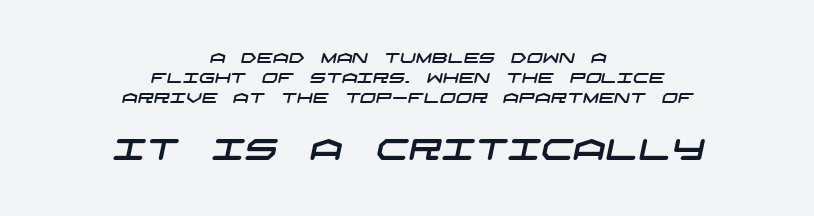
{"serif": "no", "width": "wide", "stroke_contrast": "low", "x_height": "large", "underline": "no", "align": "center", "line_spacing": "normal", "line_spacing_ratio": 1.43, "letter_spacing": "normal", "letter_spacing_em": 0.0, "larger_block": "second", "size_ratio": 2.07, "glyph_px": 29}
